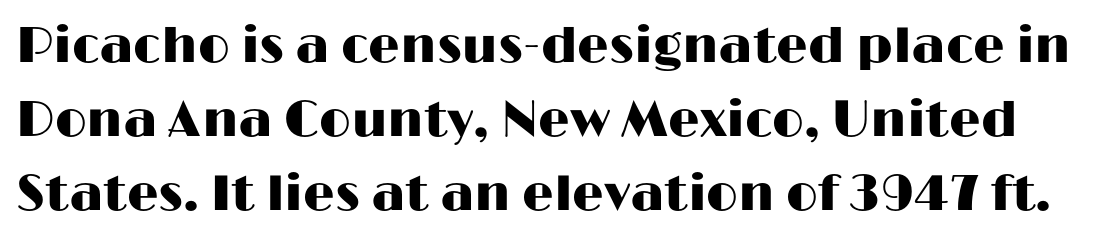
{"serif": "no", "italic": "no", "width": "wide", "stroke_contrast": "high", "x_height": "medium", "monospaced": "no", "underline": "no", "line_spacing": "normal", "line_spacing_ratio": 1.48, "letter_spacing": "normal", "letter_spacing_em": 0.0, "glyph_px": 50}
